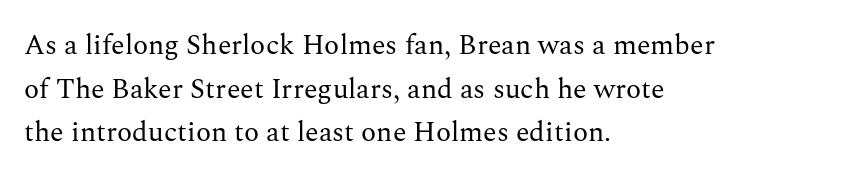
Unbolded letterforms with no extra heft. Bare-footed words on every line. The letters advance in unequal steps, a hallmark of proportional type. The letterforms sit shoulder to shoulder at normal distance. In CSS terms this would be text-align: left.
